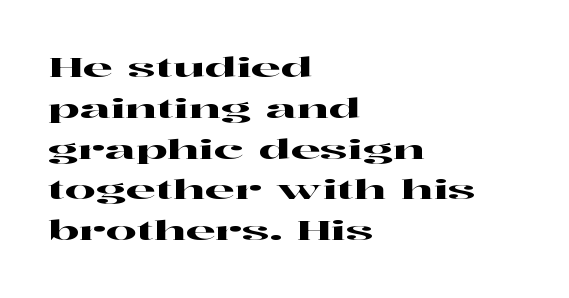
Q: Is the text italic (slanted)? A: No, it is upright.
Q: Is the text underlined? A: No.
Q: How is the paragraph aligned? A: Left-aligned.
Q: Is the spacing between letters normal or unusually wide? A: Normal.
Q: Is the spacing between lines tight, normal or loose? A: Normal.
